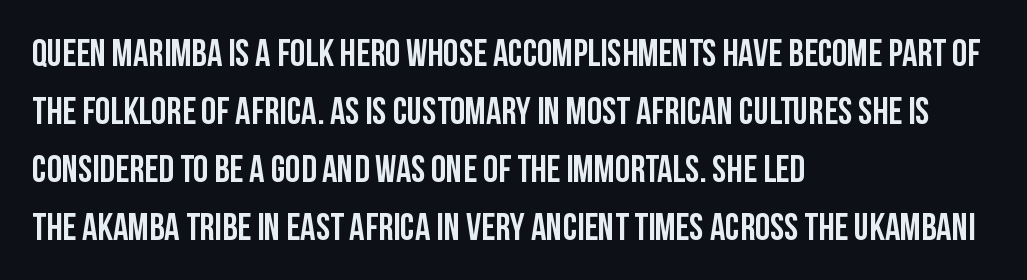
The image shows 38 px condensed sans-serif type, upright; set left-aligned, normal line spacing (1.53x), normal letter spacing, not underlined; low stroke contrast and a large x-height.
